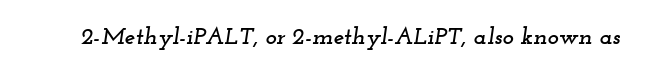
The image shows 24 px text type, italic (leaning right); set normal letter spacing, not underlined.
